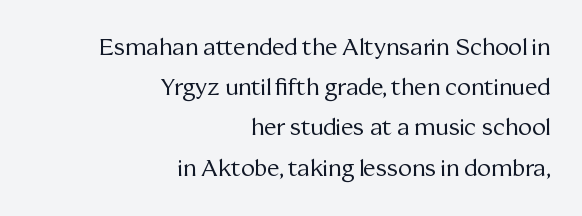
{"italic": "no", "bold": "no", "underline": "no", "align": "right", "line_spacing_ratio": 1.75, "letter_spacing": "normal", "letter_spacing_em": 0.0, "glyph_px": 23}
